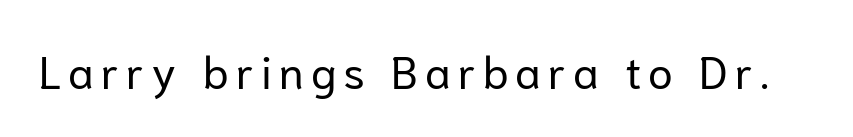
Q: Is the text bold? A: No.
Q: Is the text italic (slanted)? A: No, it is upright.
Q: Is the typeface a serif or a sans-serif typeface? A: Sans-serif.
Q: Is the text underlined? A: No.
Q: Width (condensed, normal, or wide)? A: Normal.
Q: Stroke contrast? A: Low.
Q: x-height? A: Medium.
Q: Monospaced? A: No.
